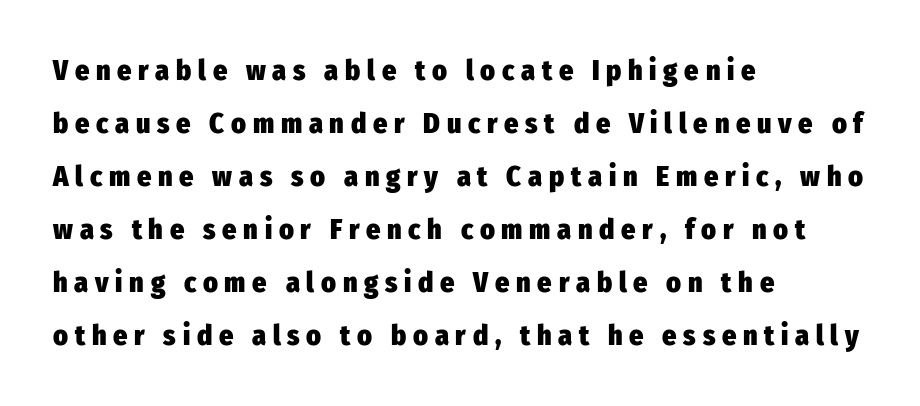
{"serif": "no", "italic": "no", "bold": "yes", "weight": "heavy", "width": "condensed", "stroke_contrast": "low", "x_height": "medium", "monospaced": "no", "underline": "no", "align": "left", "line_spacing_ratio": 1.89, "letter_spacing": "wide", "letter_spacing_em": 0.24, "glyph_px": 28}
